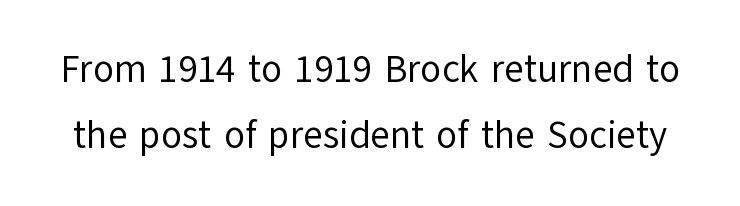
{"serif": "no", "italic": "no", "bold": "no", "weight": "regular", "width": "normal", "stroke_contrast": "low", "x_height": "medium", "monospaced": "no", "underline": "no", "line_spacing_ratio": 1.75, "letter_spacing": "normal", "letter_spacing_em": 0.0, "glyph_px": 38}
